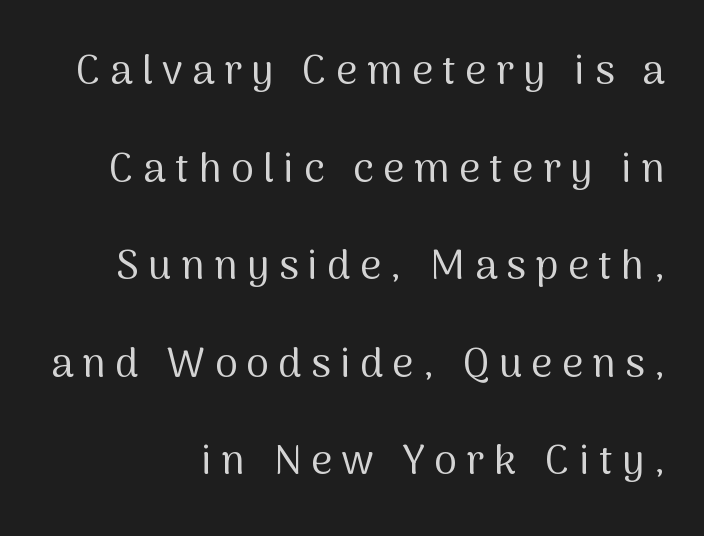
{"serif": "no", "italic": "no", "bold": "no", "weight": "regular", "width": "normal", "stroke_contrast": "medium", "x_height": "medium", "monospaced": "no", "underline": "no", "align": "right", "line_spacing": "loose", "line_spacing_ratio": 2.38, "letter_spacing": "wide", "letter_spacing_em": 0.23, "glyph_px": 41}
